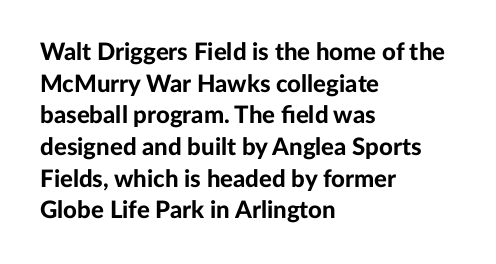
{"italic": "no", "bold": "yes", "underline": "no", "align": "left", "line_spacing": "normal", "line_spacing_ratio": 1.32, "letter_spacing": "normal", "letter_spacing_em": 0.0, "glyph_px": 24}
